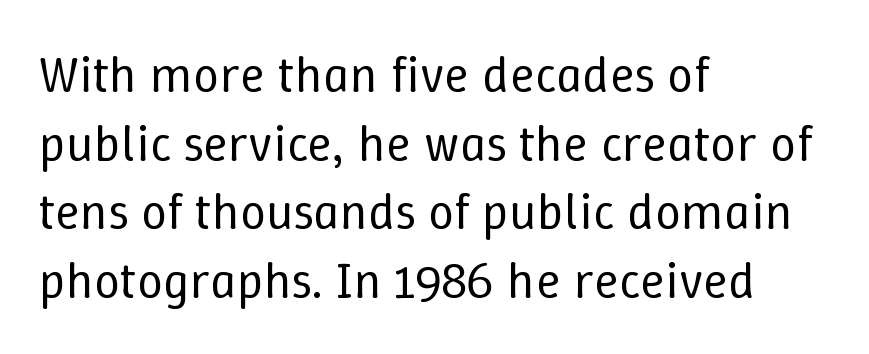
The image shows 52 px regular-weight type, upright; set left-aligned, normal line spacing (1.32x), normal letter spacing, not underlined; low stroke contrast and a medium x-height.
